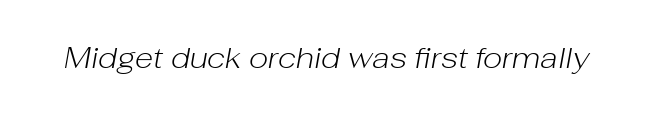
The image shows 30 px light type, italic (leaning right); set normal letter spacing, not underlined; low stroke contrast and a medium x-height.
